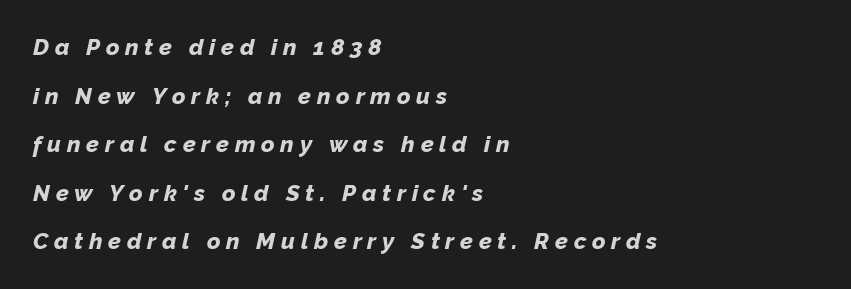
Characters are canted at an angle relative to the baseline's perpendicular. Widely set lines give the paragraph a tall, airy silhouette. This rendering uses left alignment, leaving the right contour irregular. Descenders hang freely into open space. The passage shown has open, widely tracked lettering throughout. Chunky letters — that's bold for sure.
